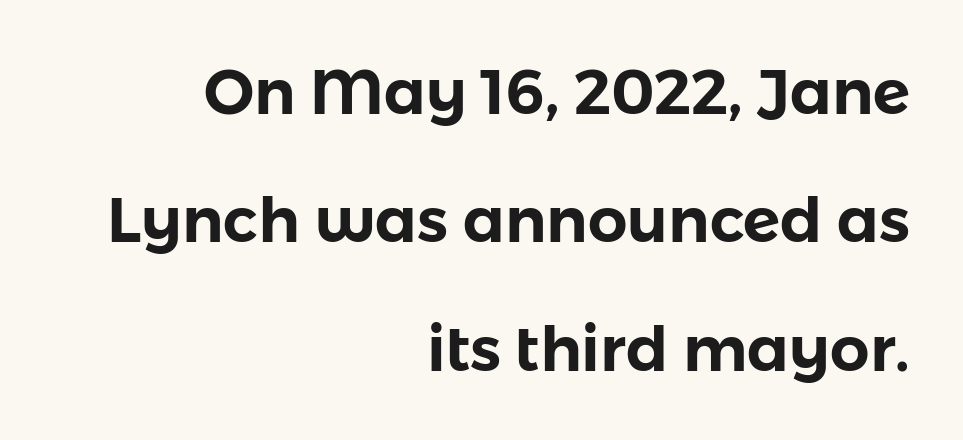
Q: Is the text italic (slanted)? A: No, it is upright.
Q: Is the typeface a serif or a sans-serif typeface? A: Sans-serif.
Q: Is the text underlined? A: No.
Q: How is the paragraph aligned? A: Right-aligned.
Q: Is the spacing between letters normal or unusually wide? A: Normal.
Q: Is the spacing between lines tight, normal or loose? A: Loose.
Q: Width (condensed, normal, or wide)? A: Normal.
Q: Stroke contrast? A: Low.
Q: x-height? A: Medium.
Q: Monospaced? A: No.
